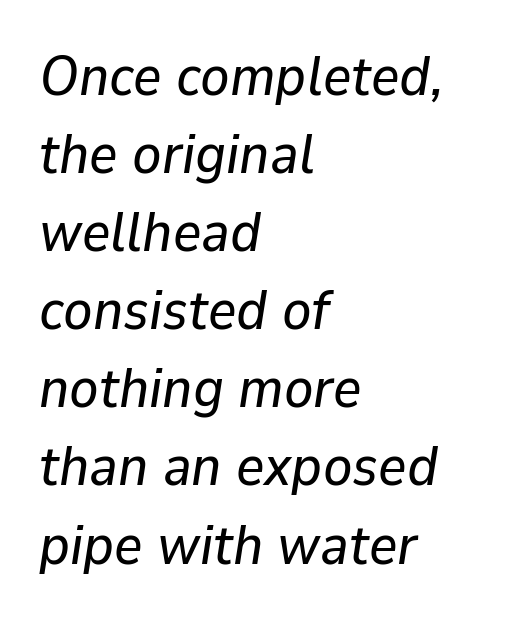
Q: Is the text italic (slanted)? A: Yes, it leans right by about 9 degrees.
Q: Is the text underlined? A: No.
Q: How is the paragraph aligned? A: Left-aligned.
Q: Is the spacing between letters normal or unusually wide? A: Normal.
Q: Is the spacing between lines tight, normal or loose? A: Normal.
Q: Width (condensed, normal, or wide)? A: Normal.
Q: Stroke contrast? A: Low.
Q: x-height? A: Medium.
Q: Monospaced? A: No.
